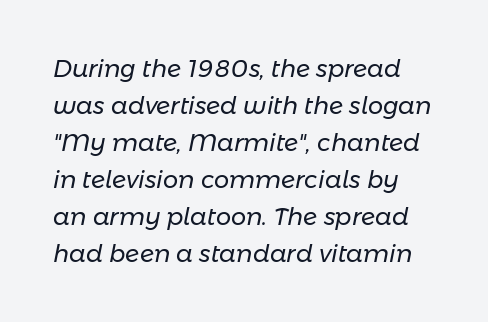
Q: Is the text bold? A: No.
Q: Is the text italic (slanted)? A: Yes, it leans right by about 11 degrees.
Q: Is the text underlined? A: No.
Q: Is the spacing between letters normal or unusually wide? A: Normal.
Q: Is the spacing between lines tight, normal or loose? A: Normal.
